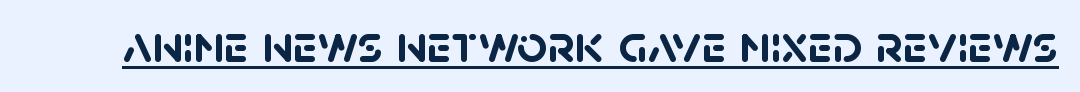
Q: Is the text bold? A: Yes.
Q: Is the typeface a serif or a sans-serif typeface? A: Sans-serif.
Q: Is the text underlined? A: Yes.
Q: Is the spacing between letters normal or unusually wide? A: Normal.
Q: Width (condensed, normal, or wide)? A: Normal.
Q: Stroke contrast? A: Low.
Q: x-height? A: Large.
Q: Monospaced? A: No.
